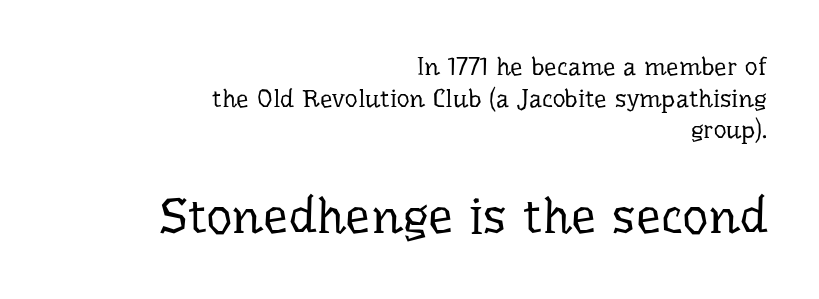
The image shows 50 px regular-weight serif type, upright; set right-aligned, normal line spacing (1.27x), normal letter spacing, not underlined; the second (bottom) block is 2.0x larger; low stroke contrast and a medium x-height.
